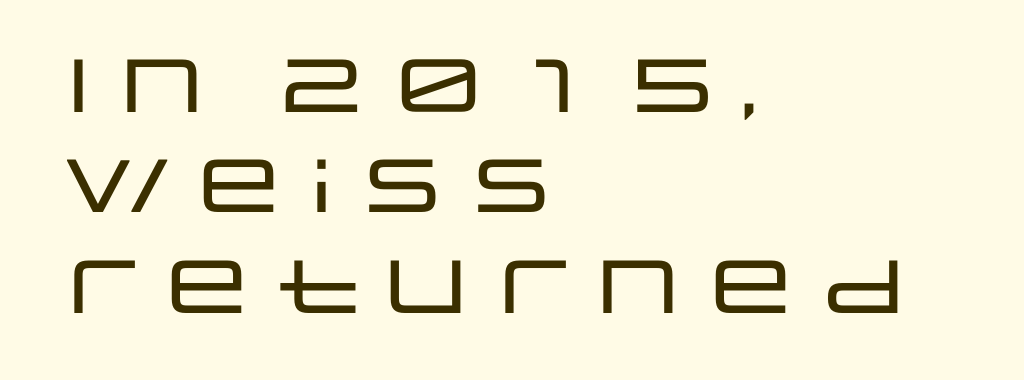
Q: Is the text italic (slanted)? A: No, it is upright.
Q: Is the typeface a serif or a sans-serif typeface? A: Sans-serif.
Q: Is the text underlined? A: No.
Q: How is the paragraph aligned? A: Left-aligned.
Q: Is the spacing between letters normal or unusually wide? A: Normal.
Q: Is the spacing between lines tight, normal or loose? A: Normal.
Q: Width (condensed, normal, or wide)? A: Wide.
Q: Stroke contrast? A: Low.
Q: x-height? A: Large.
Q: Monospaced? A: No.
